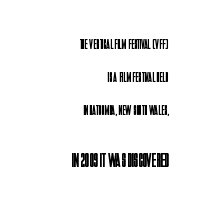
In terms of letterspacing, this is plain default setting. Line endings align vertically; line beginnings do not. Notice the wide empty band between every row — that's loose leading. Size contrast runs from small at the top to large at the bottom. Unlike italic type, these characters show no tilt at all.
